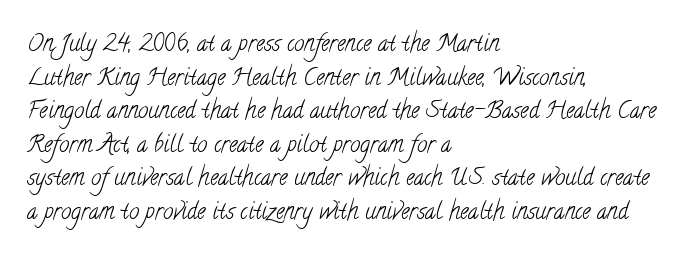
The cut favours lightness, reaching ordinary text weight at its darkest. The specimen omits any rule beneath the text block's lines. Alignment: flush left. This sample keeps an unexceptional amount of space between lines. Words appear dense and cohesive because spacing is normal.
